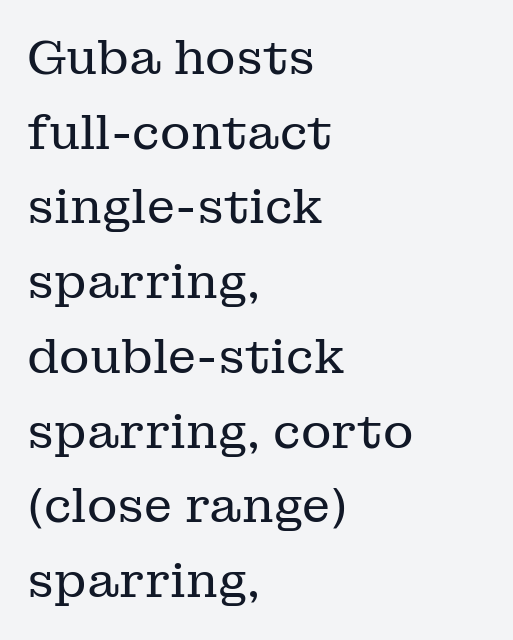
{"serif": "yes", "italic": "no", "bold": "no", "weight": "regular", "width": "normal", "stroke_contrast": "low", "x_height": "medium", "monospaced": "no", "underline": "no", "align": "left", "line_spacing": "normal", "line_spacing_ratio": 1.59, "letter_spacing": "normal", "letter_spacing_em": 0.0, "glyph_px": 47}
